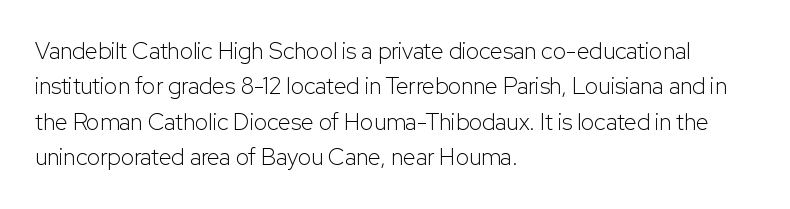
The image shows 23 px text type, upright; set left-aligned, normal line spacing (1.54x), normal letter spacing, not underlined.
